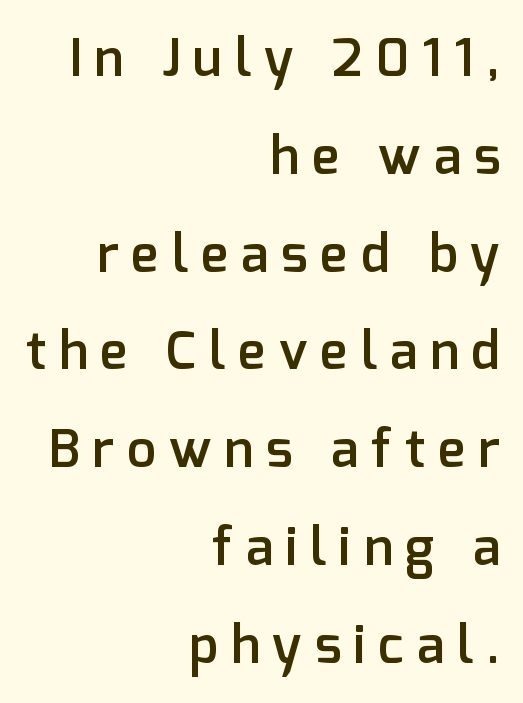
Q: Is the text bold? A: Semi-bold.
Q: Is the text italic (slanted)? A: No, it is upright.
Q: Is the typeface a serif or a sans-serif typeface? A: Sans-serif.
Q: Is the text underlined? A: No.
Q: How is the paragraph aligned? A: Right-aligned.
Q: Is the spacing between letters normal or unusually wide? A: Unusually wide.
Q: Width (condensed, normal, or wide)? A: Normal.
Q: Stroke contrast? A: Low.
Q: x-height? A: Medium.
Q: Monospaced? A: No.
